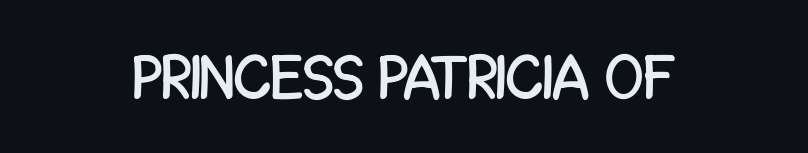
Q: Is the text italic (slanted)? A: No, it is upright.
Q: Is the typeface a serif or a sans-serif typeface? A: Sans-serif.
Q: Is the text underlined? A: No.
Q: Is the spacing between letters normal or unusually wide? A: Normal.
Q: Width (condensed, normal, or wide)? A: Condensed.
Q: Stroke contrast? A: Low.
Q: x-height? A: Large.
Q: Monospaced? A: No.
